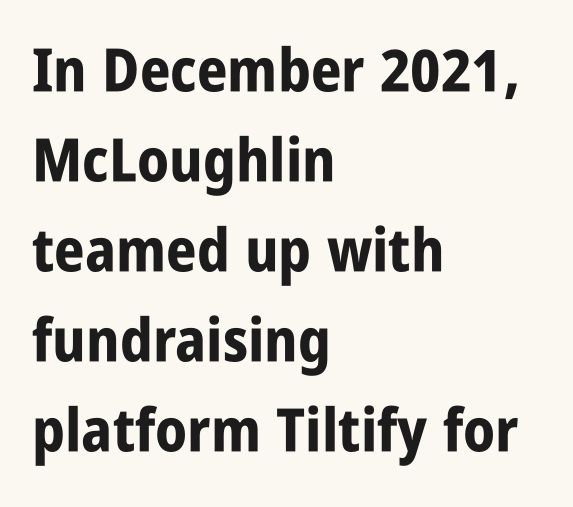
The image shows 60 px bold, condensed sans-serif type, upright; set left-aligned, normal line spacing (1.5x), normal letter spacing, not underlined; low stroke contrast and a large x-height.
